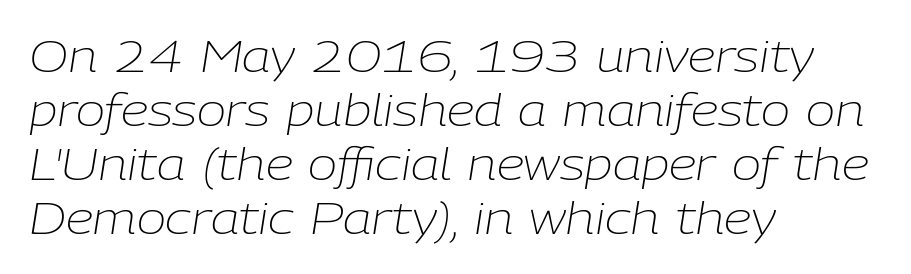
{"italic": "yes", "lean": "right", "slant_degrees": 9, "bold": "no", "weight": "light", "width": "normal", "stroke_contrast": "low", "x_height": "medium", "monospaced": "no", "underline": "no", "align": "left", "line_spacing_ratio": 1.23, "letter_spacing": "normal", "letter_spacing_em": 0.0, "glyph_px": 44}
